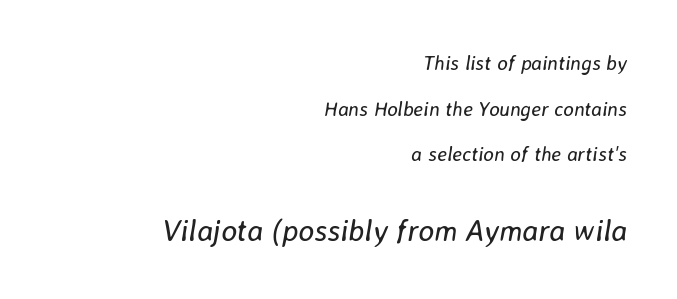
The image shows 30 px regular-weight type, italic (leaning right); set right-aligned, loose line spacing (2.28x), normal letter spacing, not underlined; the second (bottom) block is 1.5x larger; low stroke contrast and a medium x-height.
